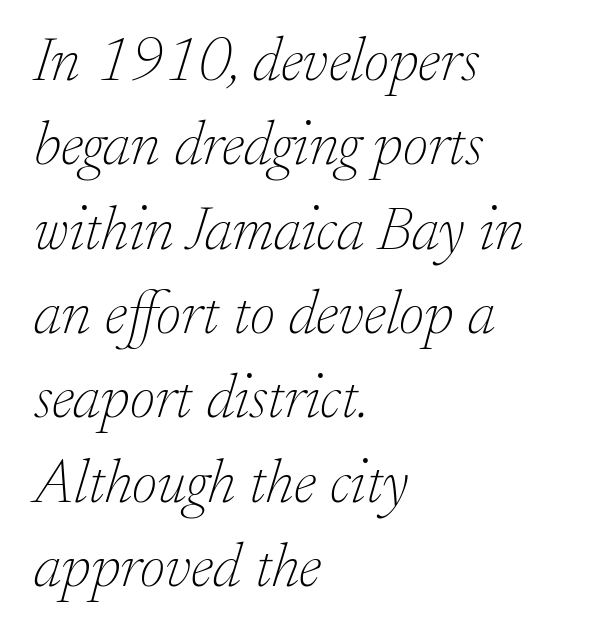
The image shows 62 px thin serif type, italic (leaning right); set left-aligned, normal line spacing (1.36x), normal letter spacing, not underlined; low stroke contrast and a small x-height.
